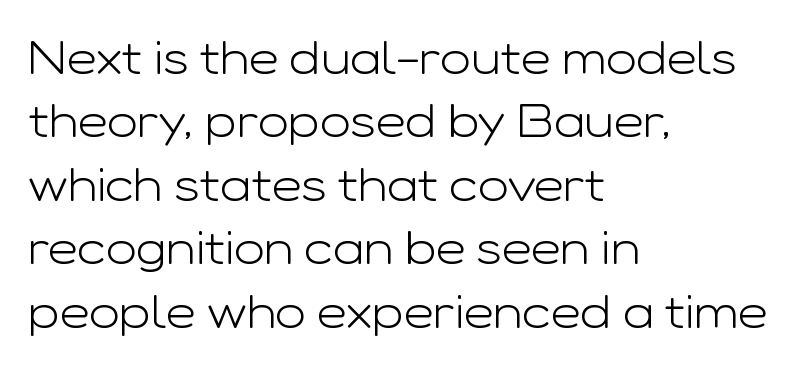
{"serif": "no", "italic": "no", "bold": "no", "weight": "light", "width": "wide", "stroke_contrast": "low", "x_height": "medium", "monospaced": "no", "underline": "no", "align": "left", "line_spacing": "normal", "line_spacing_ratio": 1.38, "letter_spacing": "normal", "letter_spacing_em": 0.0, "glyph_px": 46}
